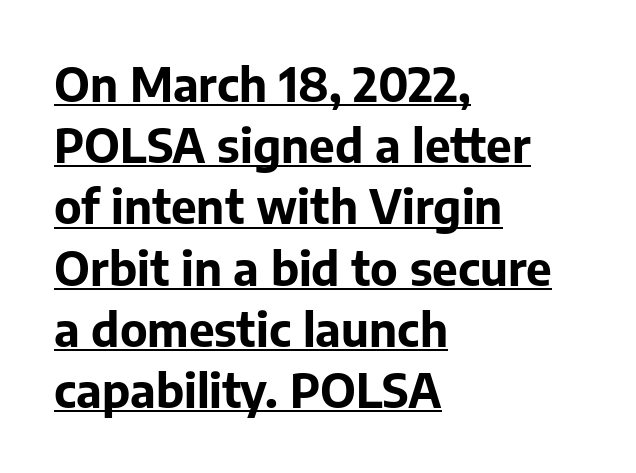
{"serif": "no", "italic": "no", "bold": "yes", "weight": "bold", "width": "normal", "stroke_contrast": "low", "x_height": "medium", "monospaced": "no", "underline": "yes", "align": "left", "line_spacing": "normal", "line_spacing_ratio": 1.33, "letter_spacing": "normal", "letter_spacing_em": 0.0, "glyph_px": 46}
